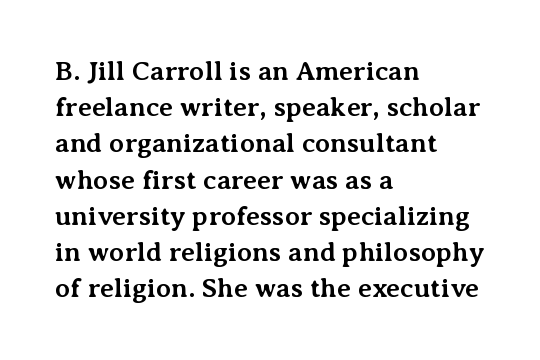
The image shows 27 px bold type, upright; set left-aligned, normal line spacing (1.34x), normal letter spacing, not underlined.
